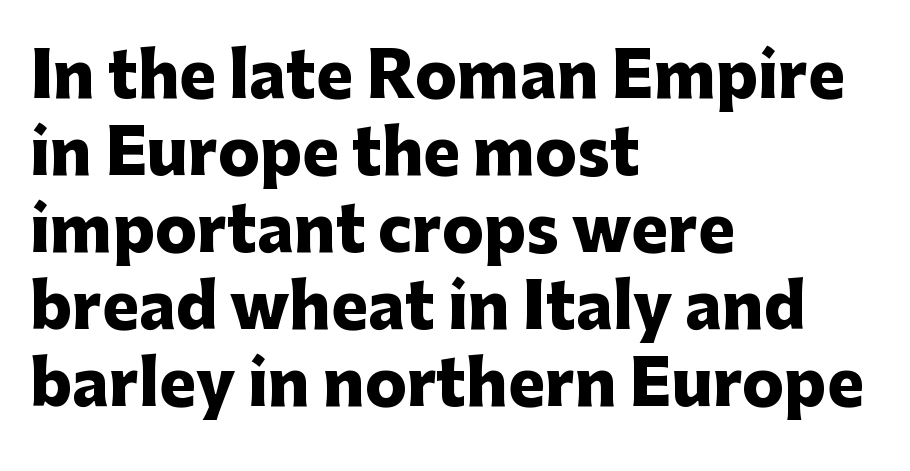
{"serif": "no", "italic": "no", "bold": "yes", "weight": "heavy", "width": "normal", "stroke_contrast": "low", "x_height": "medium", "monospaced": "no", "underline": "no", "align": "left", "line_spacing_ratio": 1.24, "letter_spacing": "normal", "letter_spacing_em": 0.0, "glyph_px": 62}
